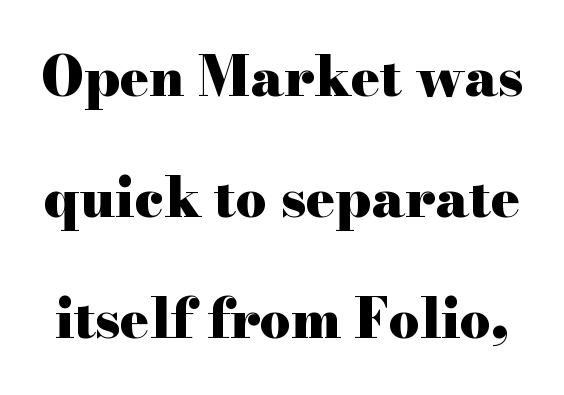
The image shows 54 px heavy, wide serif type, upright; set loose line spacing (2.24x), normal letter spacing, not underlined; high stroke contrast and a small x-height.
